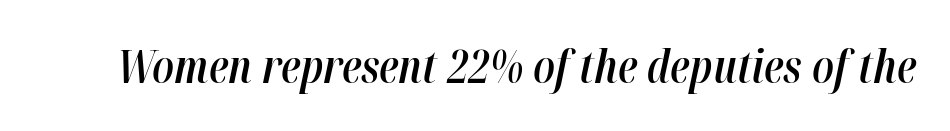
{"italic": "yes", "lean": "right", "slant_degrees": 12, "bold": "semi", "weight": "semibold", "width": "condensed", "stroke_contrast": "high", "x_height": "medium", "monospaced": "no", "underline": "no", "letter_spacing": "normal", "letter_spacing_em": 0.0, "glyph_px": 45}
